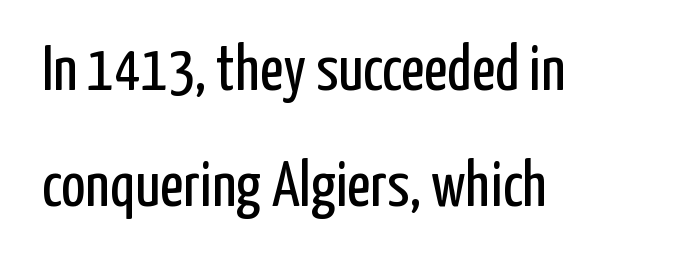
Q: Is the text bold? A: No.
Q: Is the text italic (slanted)? A: No, it is upright.
Q: Is the typeface a serif or a sans-serif typeface? A: Sans-serif.
Q: Is the text underlined? A: No.
Q: How is the paragraph aligned? A: Left-aligned.
Q: Is the spacing between letters normal or unusually wide? A: Normal.
Q: Width (condensed, normal, or wide)? A: Condensed.
Q: Stroke contrast? A: Low.
Q: x-height? A: Medium.
Q: Monospaced? A: No.
